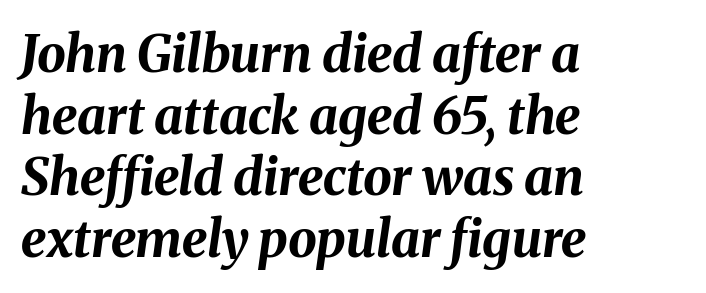
Each word holds together tightly as a unit, with standard inter-letter gaps. How heavy is the stroke? Heavy — this is a bold. Anything drawn beneath the words? Only blank space. The typography opts for an oblique posture over an upright one.
